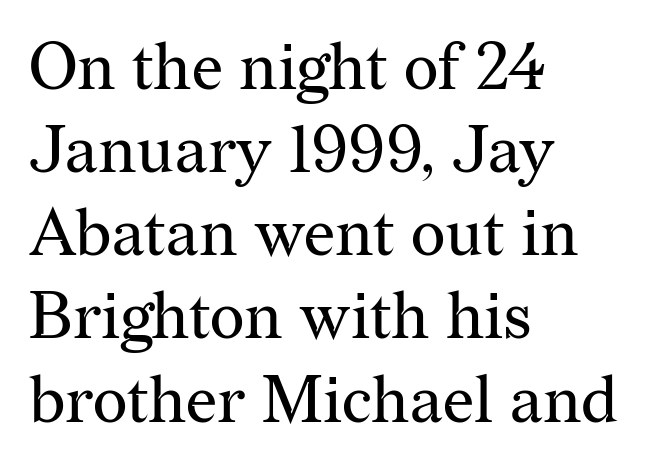
The image shows 66 px regular-weight serif type, upright; set left-aligned, normal line spacing (1.26x), normal letter spacing, not underlined; medium stroke contrast and a medium x-height.
